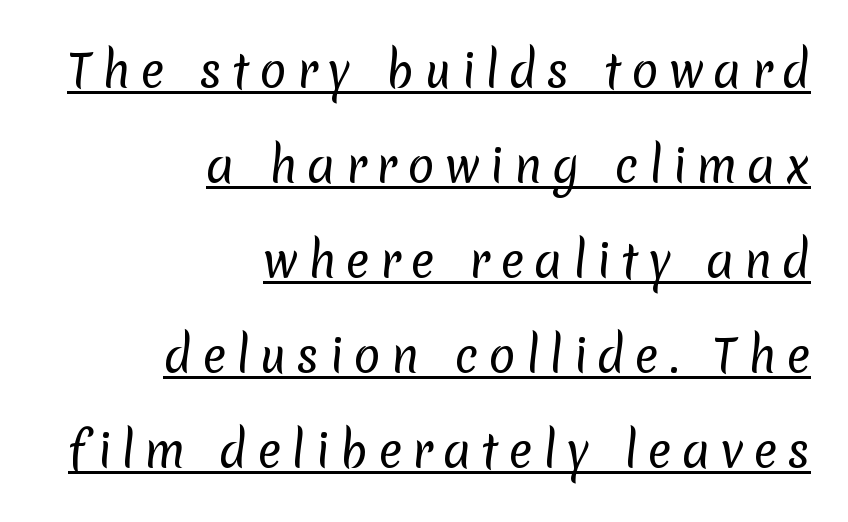
The image shows 45 px regular-weight sans-serif type; set right-aligned, loose line spacing (2.11x), unusually wide letter spacing (+0.22 em), underlined; low stroke contrast and a medium x-height.
